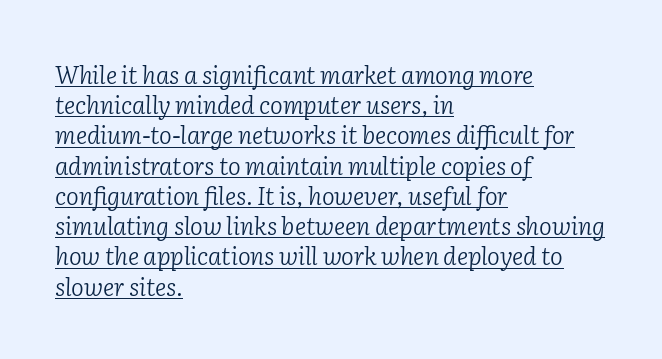
{"italic": "yes", "lean": "right", "slant_degrees": 2, "bold": "no", "underline": "yes", "align": "left", "line_spacing": "normal", "line_spacing_ratio": 1.26, "letter_spacing": "normal", "letter_spacing_em": 0.0, "glyph_px": 24}
